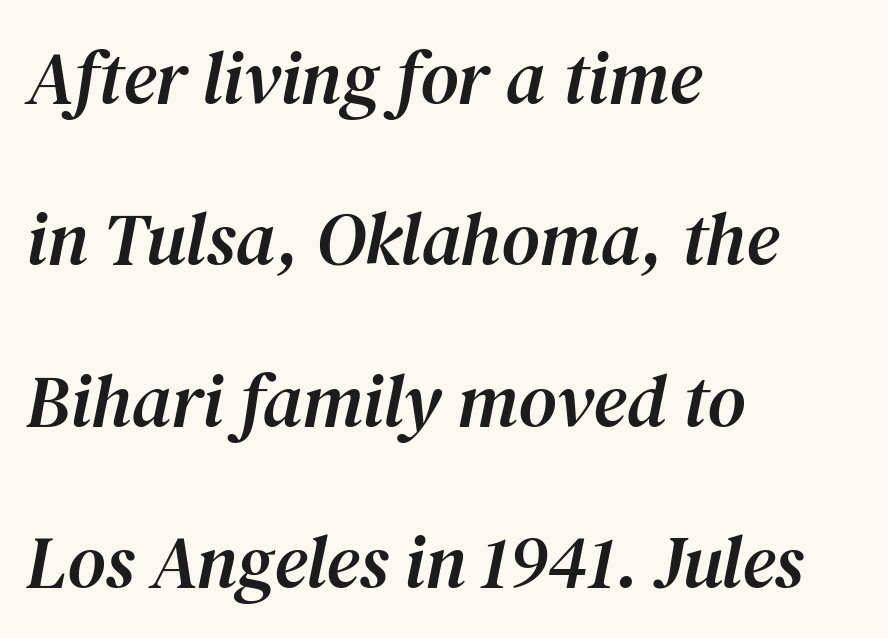
Does the copy run flush right? No — it runs flush left. Decoration check: the copy has no underline. Varying glyph widths throughout — classic text-font behaviour. Regarding leading, the lines here are spaced well apart.
